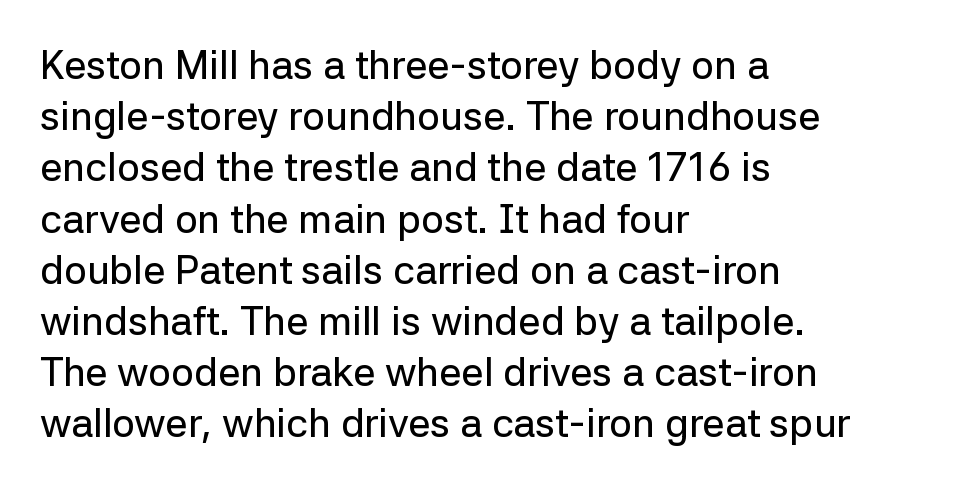
{"serif": "no", "italic": "no", "width": "normal", "stroke_contrast": "low", "x_height": "medium", "monospaced": "no", "underline": "no", "align": "left", "line_spacing": "normal", "line_spacing_ratio": 1.28, "letter_spacing": "normal", "letter_spacing_em": 0.0, "glyph_px": 40}
